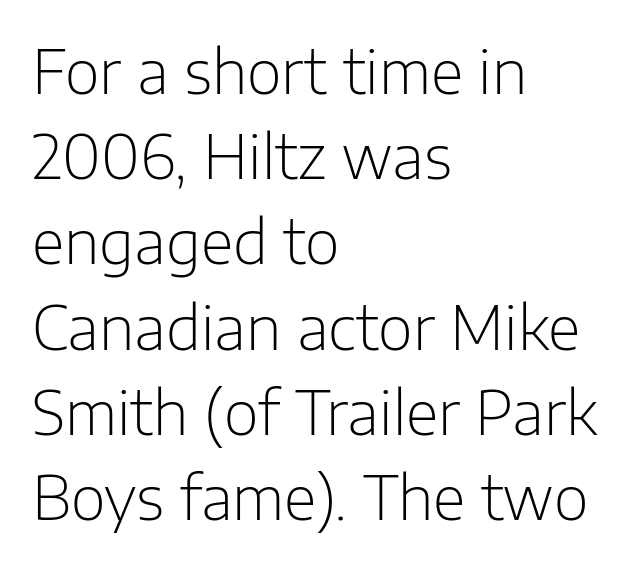
The image shows 60 px light sans-serif type, upright; set left-aligned, normal line spacing (1.42x), normal letter spacing, not underlined; low stroke contrast and a medium x-height.
